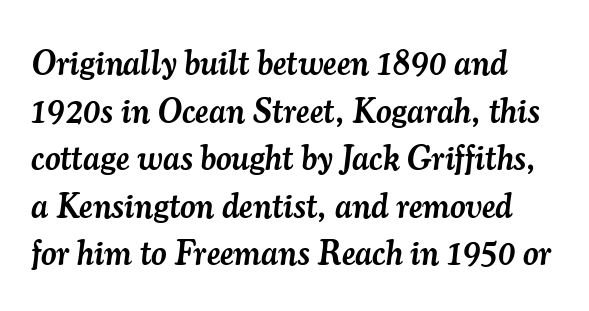
Q: Is the text bold? A: Semi-bold.
Q: Is the text italic (slanted)? A: Yes, it leans right by about 7 degrees.
Q: Is the typeface a serif or a sans-serif typeface? A: Serif.
Q: Is the text underlined? A: No.
Q: Is the spacing between letters normal or unusually wide? A: Normal.
Q: Is the spacing between lines tight, normal or loose? A: Normal.
Q: Width (condensed, normal, or wide)? A: Normal.
Q: Stroke contrast? A: Medium.
Q: x-height? A: Small.
Q: Monospaced? A: No.
